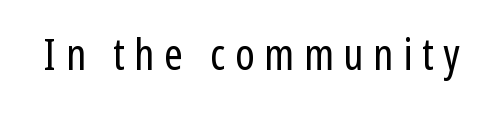
Posture: straight, roman, zero tilt. In terms of letterform style, serifs are entirely absent. The strip under each line holds only bare page. Counters stay open thanks to moderate or lighter strokes. How are the letters spaced? Widely, with obvious added tracking.
